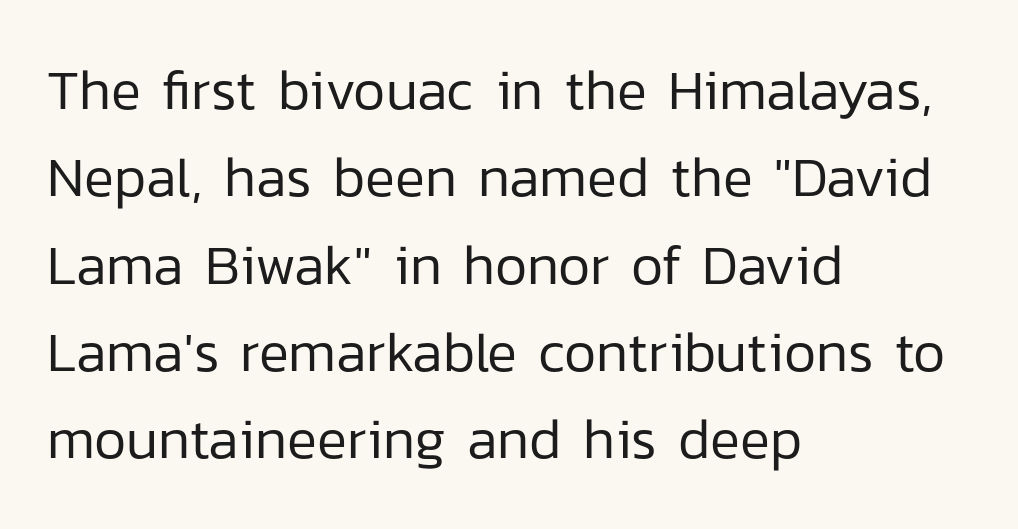
{"serif": "no", "italic": "no", "bold": "no", "weight": "regular", "width": "normal", "stroke_contrast": "low", "x_height": "medium", "monospaced": "no", "underline": "no", "align": "left", "line_spacing": "normal", "line_spacing_ratio": 1.56, "letter_spacing": "normal", "letter_spacing_em": 0.0, "glyph_px": 56}
